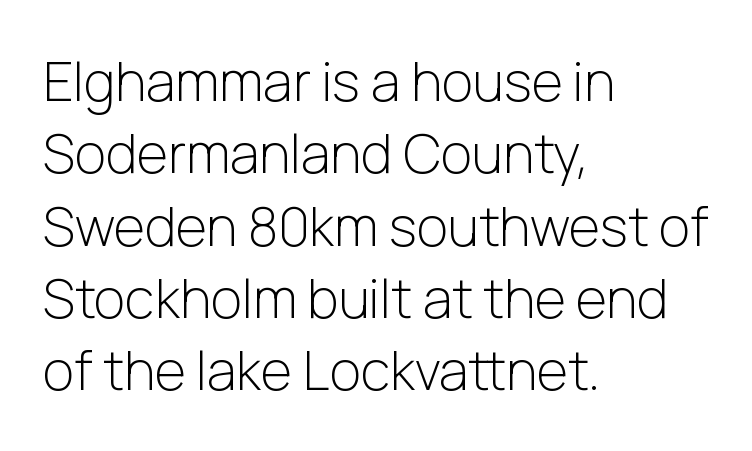
These lines are rendered in a variable-pitch font. Does extra space separate the letters? No, they use regular spacing. The lines sit at an ordinary, default distance from one another. The baseline area is clear. Ink coverage per letter is moderate at most.
